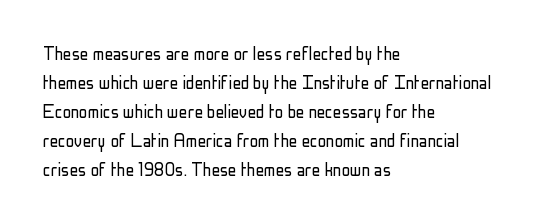
Q: Is the text bold? A: No.
Q: Is the text italic (slanted)? A: No, it is upright.
Q: Is the text underlined? A: No.
Q: How is the paragraph aligned? A: Left-aligned.
Q: Is the spacing between letters normal or unusually wide? A: Normal.
Q: Is the spacing between lines tight, normal or loose? A: Normal.
